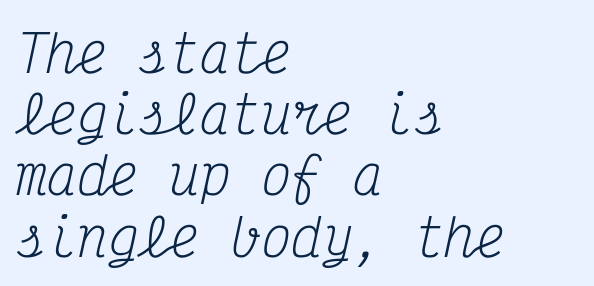
Here the designer chose a console-style face with uniform glyph widths. Horizontal alignment here is leftward, the default for most running prose. A light-to-regular cut is what we see here. This sample uses an oblique cut, with every glyph tilted off the vertical.
